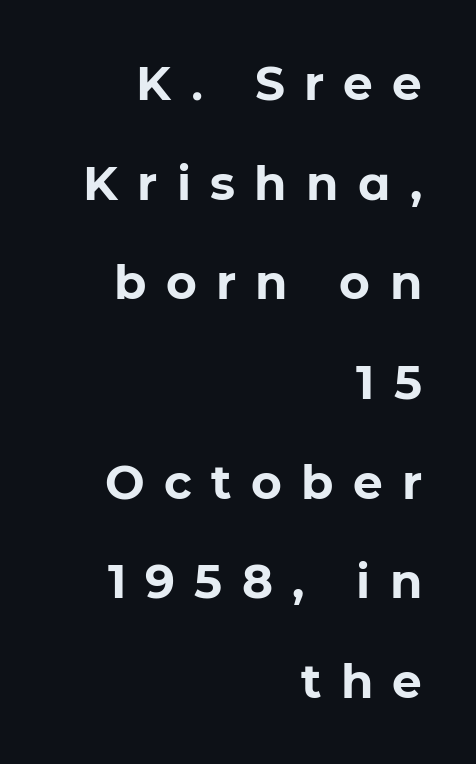
{"serif": "no", "italic": "no", "bold": "yes", "weight": "bold", "width": "normal", "stroke_contrast": "low", "x_height": "medium", "monospaced": "no", "underline": "no", "align": "right", "line_spacing": "loose", "line_spacing_ratio": 2.12, "letter_spacing": "wide", "letter_spacing_em": 0.41, "glyph_px": 47}
